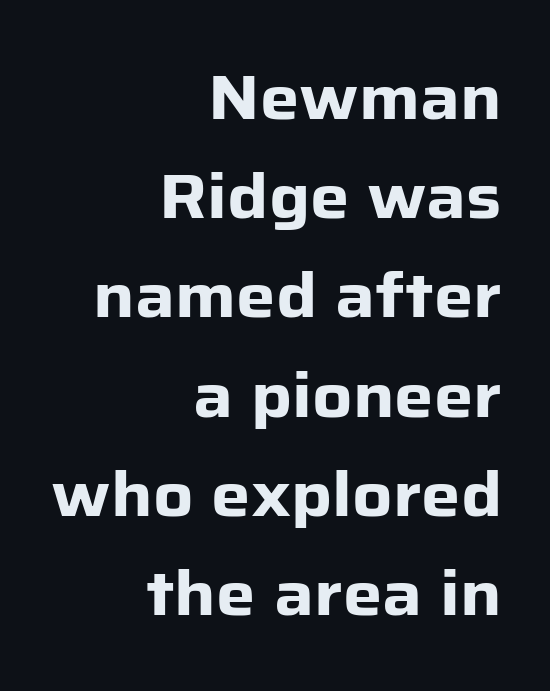
Q: Is the text bold? A: Yes.
Q: Is the text italic (slanted)? A: No, it is upright.
Q: Is the typeface a serif or a sans-serif typeface? A: Sans-serif.
Q: Is the text underlined? A: No.
Q: How is the paragraph aligned? A: Right-aligned.
Q: Is the spacing between letters normal or unusually wide? A: Normal.
Q: Is the spacing between lines tight, normal or loose? A: Normal.
Q: Width (condensed, normal, or wide)? A: Normal.
Q: Stroke contrast? A: Low.
Q: x-height? A: Medium.
Q: Monospaced? A: No.
